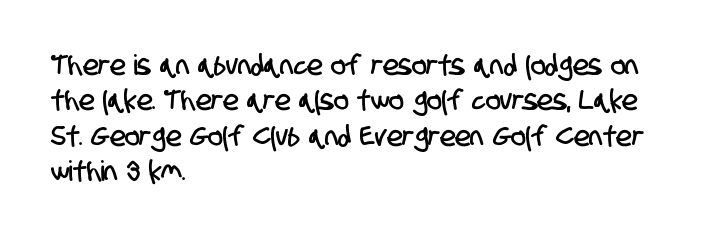
The image shows 28 px condensed sans-serif type; set left-aligned, normal line spacing (1.26x), normal letter spacing, not underlined; low stroke contrast and a large x-height.
